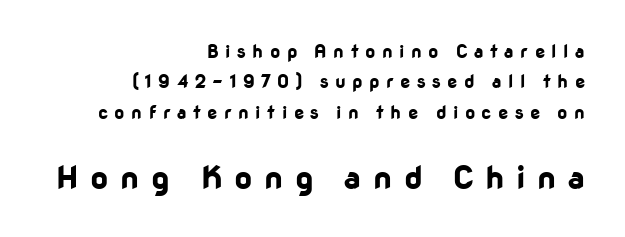
The image shows 32 px bold sans-serif type, upright; set right-aligned, normal line spacing (1.69x), unusually wide letter spacing (+0.36 em), not underlined; the second (bottom) block is 1.78x larger; low stroke contrast and a medium x-height.
